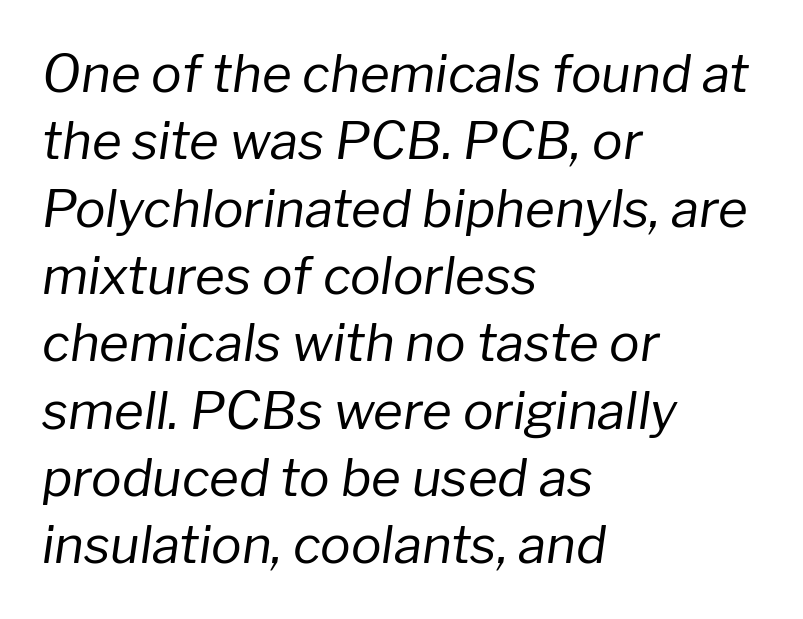
The image shows 51 px regular-weight type, italic (leaning right); set left-aligned, normal line spacing (1.32x), normal letter spacing, not underlined; low stroke contrast and a medium x-height.
